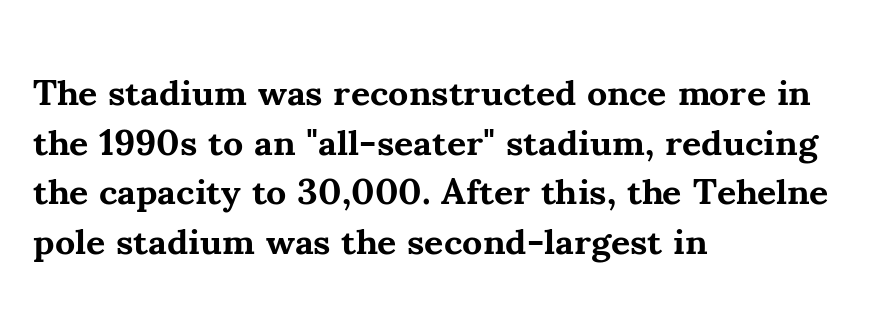
A clean baseline with only descenders dipping below it. This rendering uses left alignment, leaving the right contour irregular. The passage shown is emphatically bold. Ascenders rise straight up at ninety degrees. Compared with typical body copy, the letter spacing here is the same.
